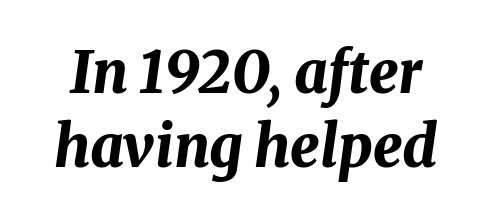
The image shows 58 px bold type, italic (leaning right); set normal line spacing (1.27x), normal letter spacing, not underlined; medium stroke contrast and a medium x-height.
